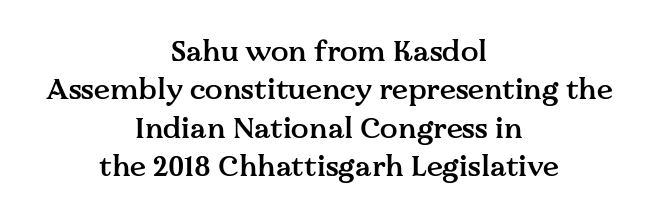
{"serif": "yes", "italic": "no", "bold": "semi", "weight": "semibold", "width": "normal", "stroke_contrast": "medium", "x_height": "medium", "monospaced": "no", "underline": "no", "align": "center", "line_spacing": "normal", "line_spacing_ratio": 1.32, "letter_spacing": "normal", "letter_spacing_em": 0.0, "glyph_px": 29}
